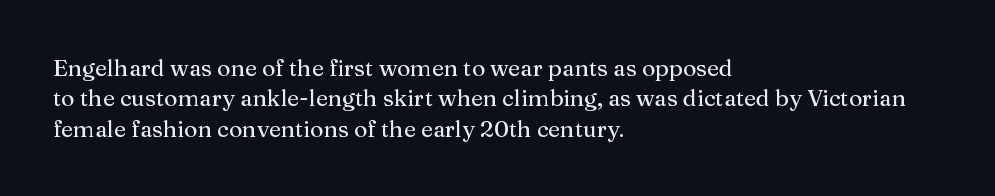
The image shows 23 px text type, upright; set left-aligned, normal line spacing (1.32x), normal letter spacing, not underlined.
